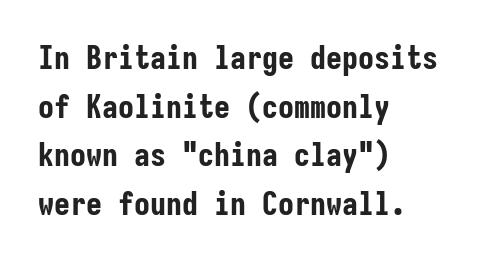
Q: Is the text bold? A: Yes.
Q: Is the text italic (slanted)? A: No, it is upright.
Q: Is the typeface a serif or a sans-serif typeface? A: Sans-serif.
Q: Is the text underlined? A: No.
Q: How is the paragraph aligned? A: Left-aligned.
Q: Is the spacing between letters normal or unusually wide? A: Normal.
Q: Is the spacing between lines tight, normal or loose? A: Normal.
Q: Width (condensed, normal, or wide)? A: Condensed.
Q: Stroke contrast? A: Low.
Q: x-height? A: Medium.
Q: Monospaced? A: Yes.
